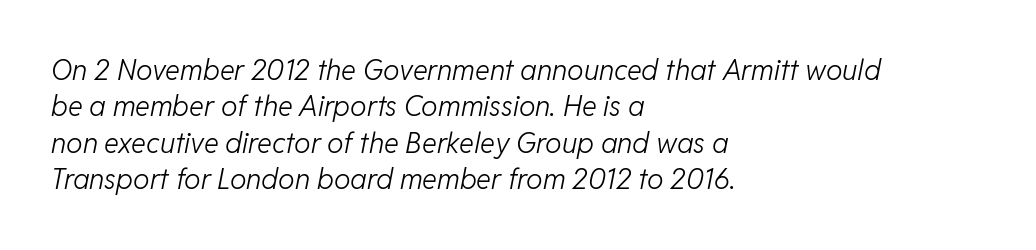
{"italic": "yes", "lean": "right", "slant_degrees": 11, "bold": "no", "weight": "light", "width": "normal", "stroke_contrast": "low", "x_height": "medium", "monospaced": "no", "underline": "no", "align": "left", "line_spacing": "normal", "line_spacing_ratio": 1.3, "letter_spacing": "normal", "letter_spacing_em": 0.0, "glyph_px": 28}
